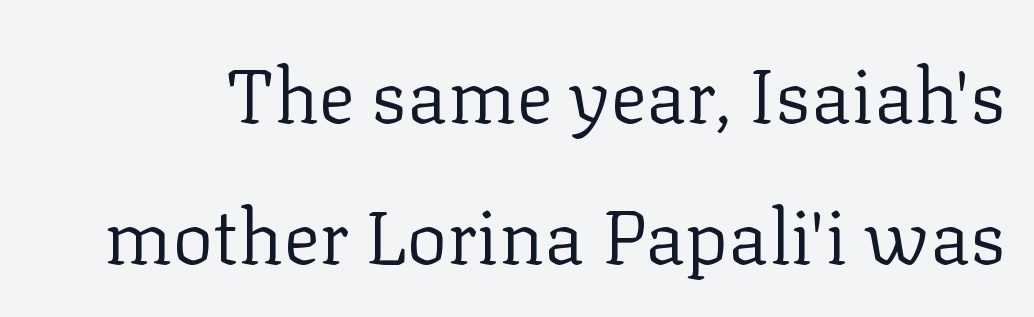
Q: Is the text bold? A: No.
Q: Is the text italic (slanted)? A: No, it is upright.
Q: Is the typeface a serif or a sans-serif typeface? A: Serif.
Q: Is the text underlined? A: No.
Q: Is the spacing between letters normal or unusually wide? A: Normal.
Q: Width (condensed, normal, or wide)? A: Normal.
Q: Stroke contrast? A: Low.
Q: x-height? A: Medium.
Q: Monospaced? A: No.
